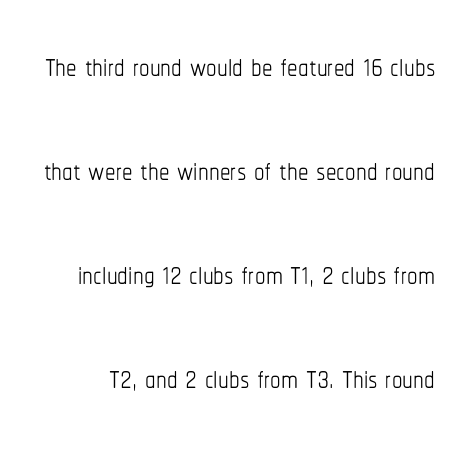
Q: Is the text bold? A: No.
Q: Is the text italic (slanted)? A: No, it is upright.
Q: Is the text underlined? A: No.
Q: Is the spacing between letters normal or unusually wide? A: Normal.
Q: Is the spacing between lines tight, normal or loose? A: Loose.
Q: Width (condensed, normal, or wide)? A: Condensed.
Q: Stroke contrast? A: Low.
Q: x-height? A: Medium.
Q: Monospaced? A: No.
